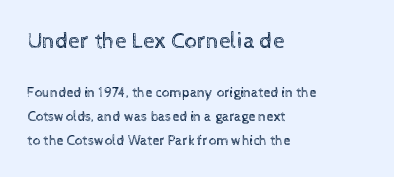
Is the block centered? No — it sits flush against the left margin. The axis of the letterforms is exactly vertical. Observe the ordinary spacing: letters are neighbours, not strangers. Descender tails drop into unmarked territory. Weight: regular or lighter.
